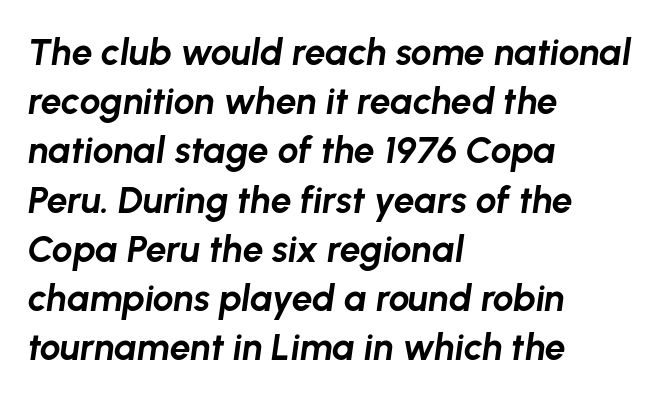
Heft: maximum for text — a bold. Each row of text sits above clean, open space. You can tell it's italic because the verticals aren't actually vertical. The face used here is proportionally spaced, like ordinary book or web type. Notice how the passage keeps a crisp vertical edge on the left only.
